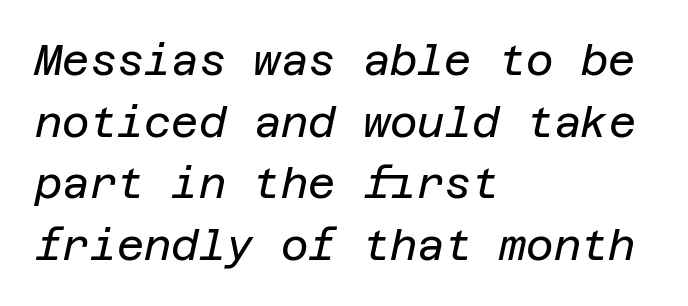
Q: Is the text bold? A: No.
Q: Is the text italic (slanted)? A: Yes, it leans right by about 12 degrees.
Q: Is the text underlined? A: No.
Q: How is the paragraph aligned? A: Left-aligned.
Q: Is the spacing between letters normal or unusually wide? A: Normal.
Q: Is the spacing between lines tight, normal or loose? A: Normal.
Q: Width (condensed, normal, or wide)? A: Normal.
Q: Stroke contrast? A: Low.
Q: x-height? A: Large.
